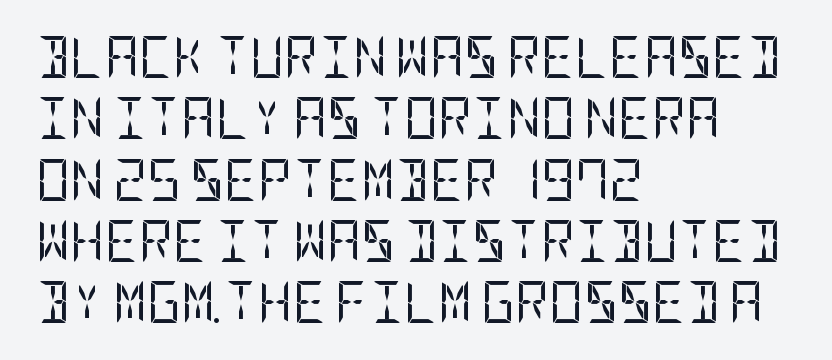
Q: Is the text bold? A: No.
Q: Is the text italic (slanted)? A: No, it is upright.
Q: Is the typeface a serif or a sans-serif typeface? A: Sans-serif.
Q: Is the text underlined? A: No.
Q: How is the paragraph aligned? A: Left-aligned.
Q: Is the spacing between letters normal or unusually wide? A: Normal.
Q: Is the spacing between lines tight, normal or loose? A: Normal.
Q: Width (condensed, normal, or wide)? A: Condensed.
Q: Stroke contrast? A: Low.
Q: x-height? A: Large.
